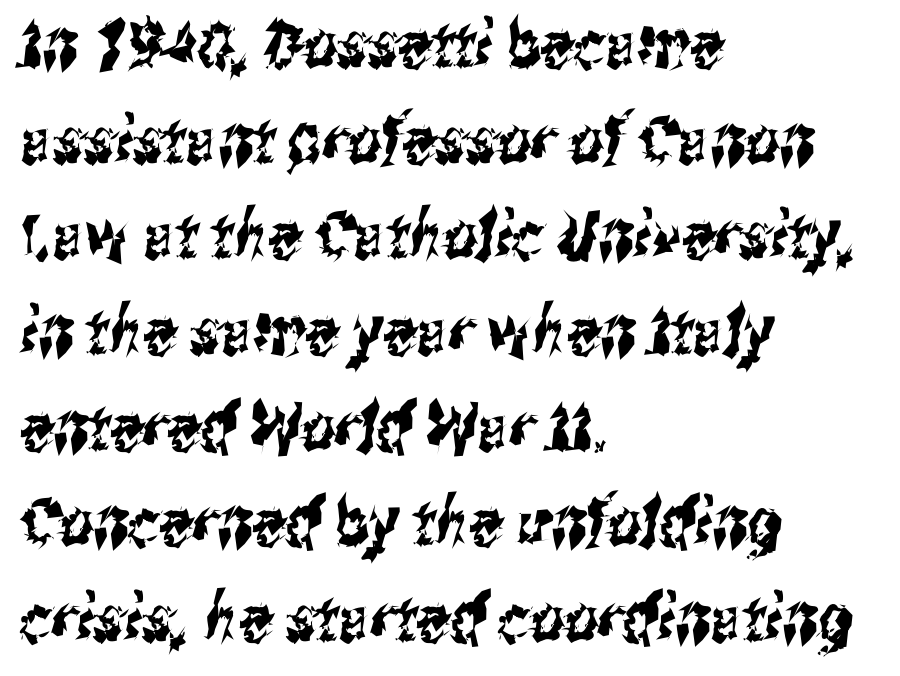
The image shows 66 px condensed sans-serif type; set left-aligned, normal line spacing (1.45x), normal letter spacing, not underlined; medium stroke contrast and a medium x-height.
